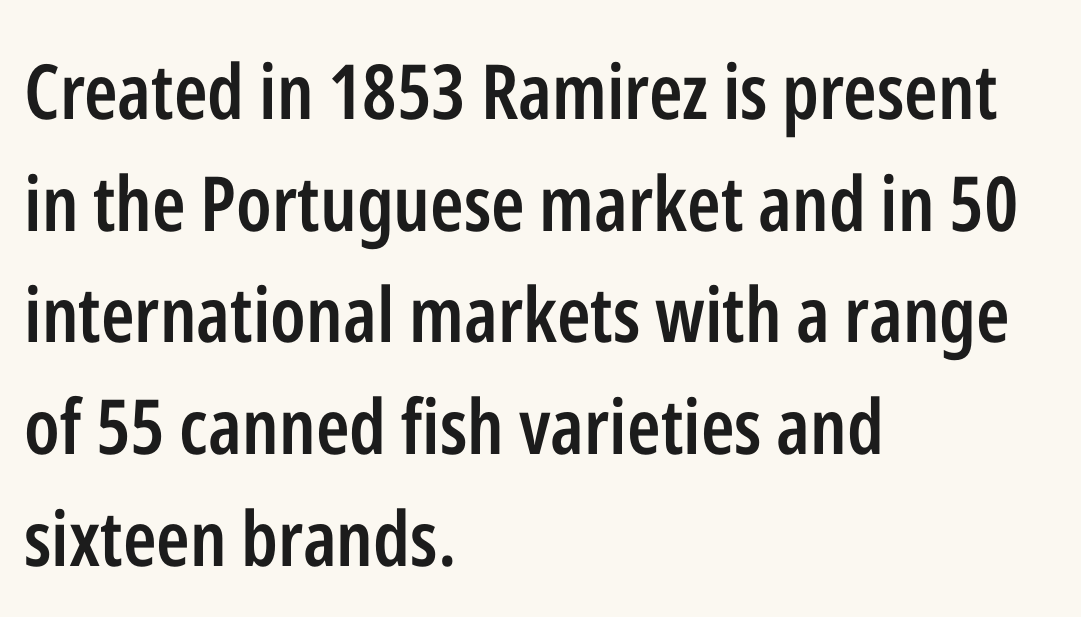
{"serif": "no", "italic": "no", "bold": "semi", "weight": "semibold", "width": "condensed", "stroke_contrast": "low", "x_height": "medium", "monospaced": "no", "underline": "no", "align": "left", "line_spacing": "normal", "line_spacing_ratio": 1.47, "letter_spacing": "normal", "letter_spacing_em": 0.0, "glyph_px": 76}
